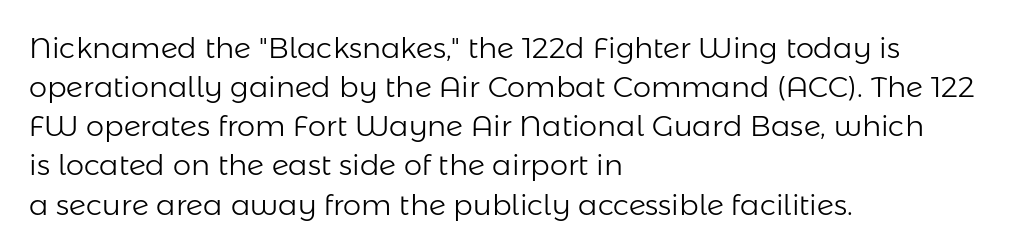
Normally led — the rows are evenly, conventionally spaced. Is the type heavy? It reads as light-to-regular instead. A roman cut, with each character standing at attention. Here the designer chose a conventional face with non-uniform glyph widths. Type style note: lacks serifs. Any mark beneath the type? The region is blank.
